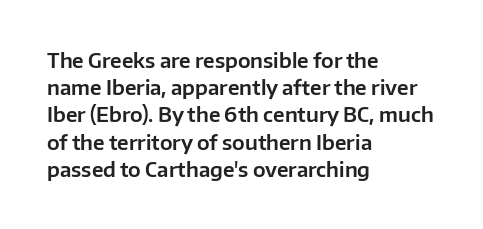
Q: Is the text italic (slanted)? A: No, it is upright.
Q: Is the text underlined? A: No.
Q: How is the paragraph aligned? A: Left-aligned.
Q: Is the spacing between letters normal or unusually wide? A: Normal.
Q: Is the spacing between lines tight, normal or loose? A: Normal.
